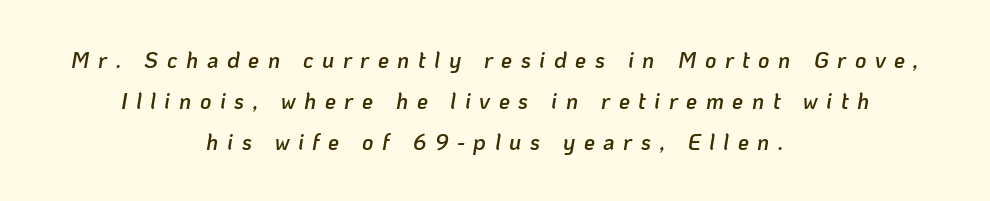
Words float on clear page, feet unadorned. A student would call this center alignment; a typographer would say set centered. Each word looks stretched out because of the extra space between its letters. The characters look somewhat weighty, a semibold short of true bold. Does the lettering tilt? It does — this is italic.
